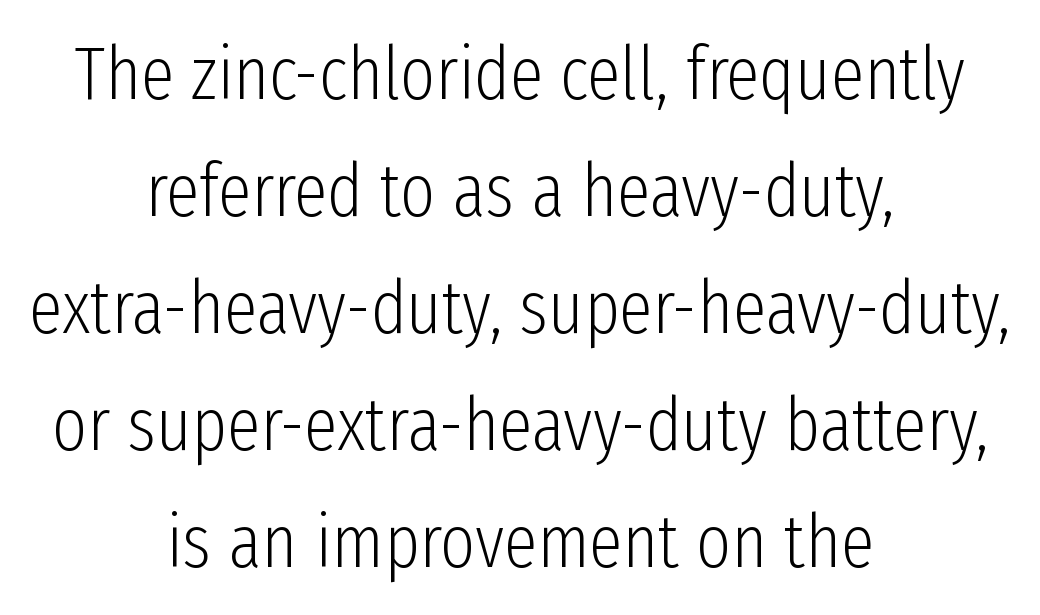
The image shows 75 px light, condensed sans-serif type, upright; set centered, normal line spacing (1.56x), normal letter spacing, not underlined; low stroke contrast and a medium x-height.
